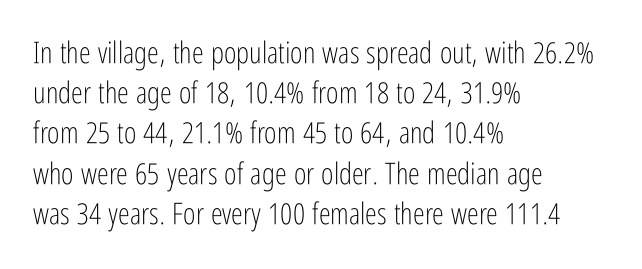
Note the varied advance widths — an 'i' is clearly narrower than an 'm'. The text block is weighted toward the left margin, trailing off unevenly rightward. Upright lettering throughout. The horizontal fit of the characters is conventional and even. The font family rendered here belongs to the sans-serif group. Leading: standard.
